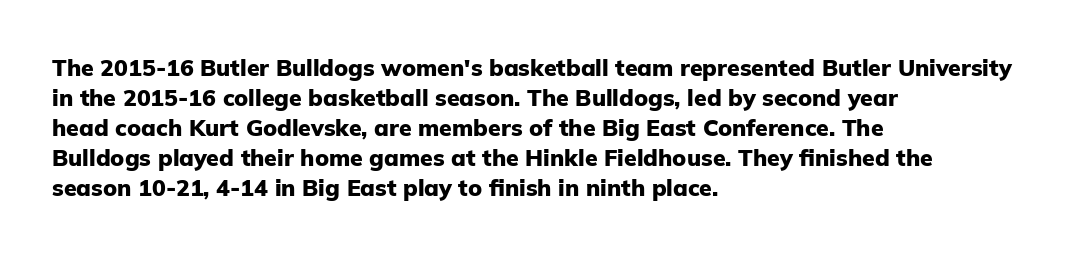
Designer's note — italics off, roman on. Clear beneath every line of the passage. Set as a true bold cut, around the 700 mark. How would I describe the line gaps? Plain and ordinary.
